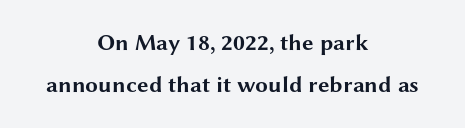
Students, note that the glyphs here touch the page at normal intervals. The typesetting leans heavy: a genuine bold. Decoration check: the copy has no underline. The rendering positions every line midway between the sides.
